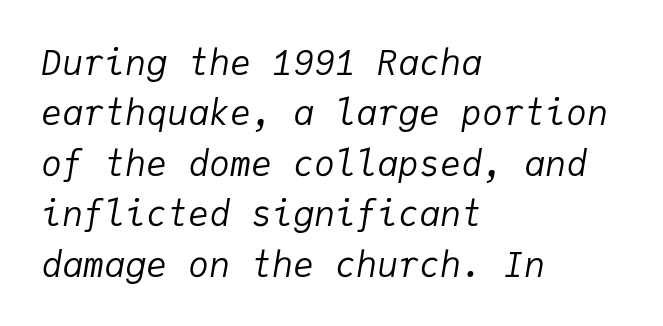
The typesetter chose a ragged-right arrangement here. Standard letterfit; no display-style spreading of the glyphs. Designer's note — italics engaged. Every character here occupies the same horizontal width, giving the sample a typewriter-like rhythm. The lines sit at an ordinary, default distance from one another.
